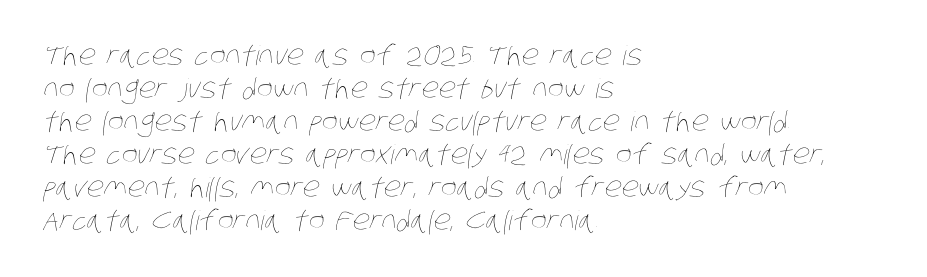
Q: Is the text bold? A: No.
Q: Is the text underlined? A: No.
Q: How is the paragraph aligned? A: Left-aligned.
Q: Is the spacing between letters normal or unusually wide? A: Normal.
